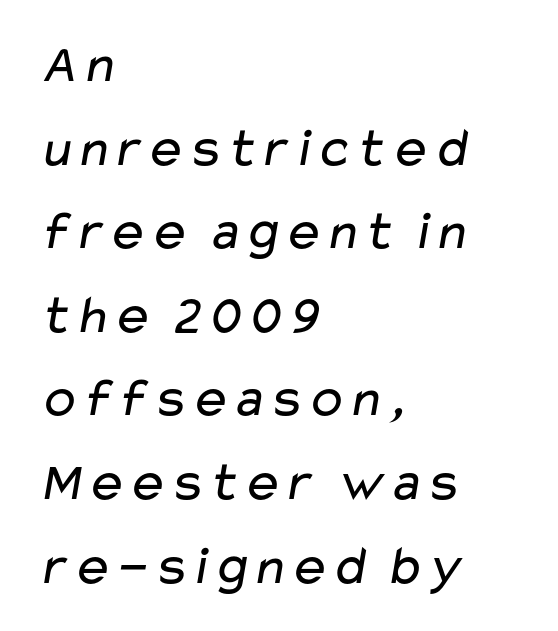
Rows of type keep a routine distance in the vertical direction. The zone under the glyphs is completely vacant. The rendering uses natural spacing where letterforms have individual widths. In terms of letterspacing, this is plain default setting.
